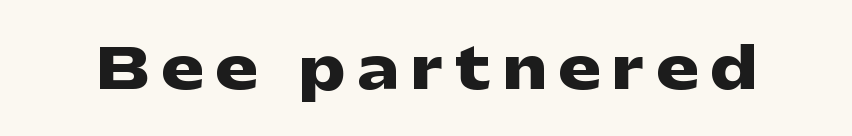
{"serif": "no", "italic": "no", "bold": "yes", "weight": "heavy", "width": "wide", "stroke_contrast": "low", "x_height": "medium", "monospaced": "no", "underline": "no", "letter_spacing": "wide", "letter_spacing_em": 0.22, "glyph_px": 56}
